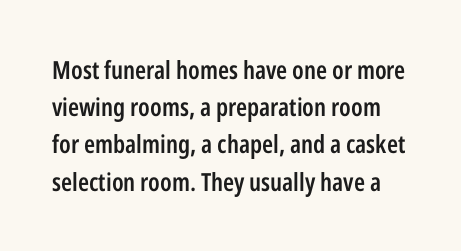
{"italic": "no", "bold": "semi", "underline": "no", "line_spacing": "normal", "line_spacing_ratio": 1.49, "letter_spacing": "normal", "letter_spacing_em": 0.0, "glyph_px": 25}
